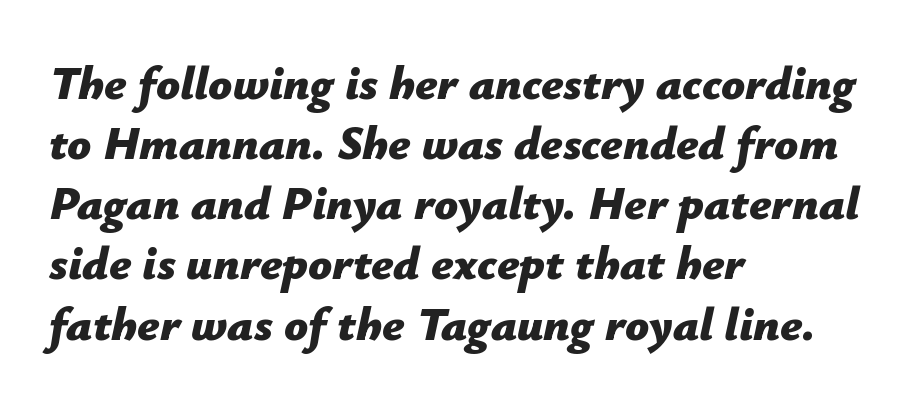
Posture: slanted. Each glyph is drawn with heavy, bold strokes. Lines of text with bare space underneath. Line beginnings align vertically; line endings do not. A typesetter would call this proportional, since set widths differ per character.
